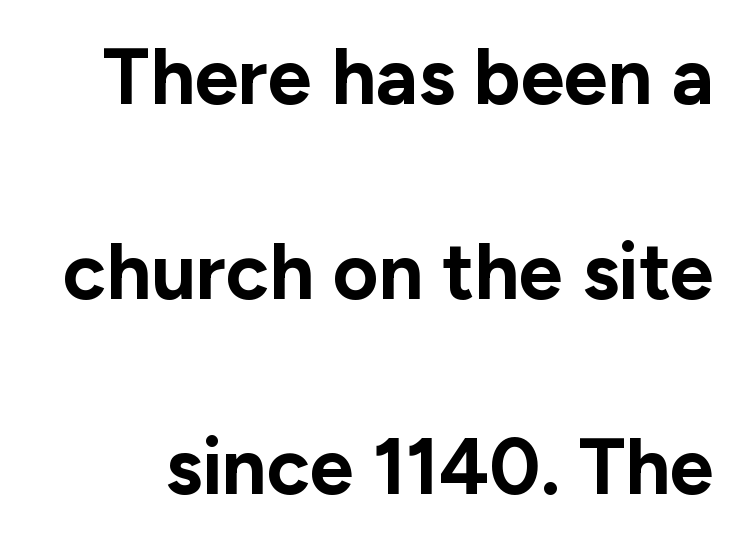
The rendering uses natural spacing where letterforms have individual widths. The lettering holds an erect, upright posture throughout. Check where the strokes stop: nothing finishes them off — pure sans. A clean baseline with only descenders dipping below it.
